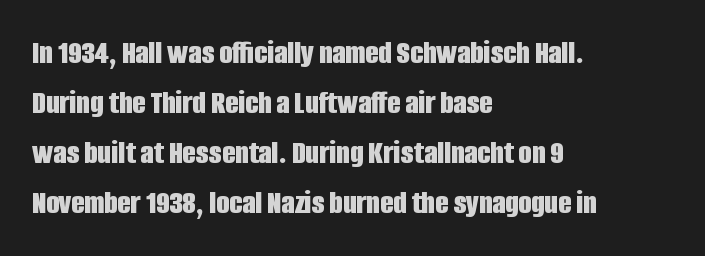
The image shows 34 px bold, condensed sans-serif type, upright; set left-aligned, normal line spacing (1.47x), normal letter spacing, not underlined; low stroke contrast and a large x-height.
